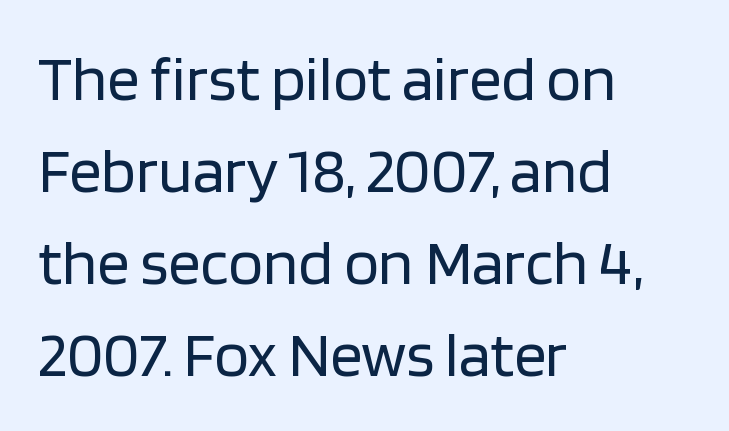
Q: Is the text bold? A: No.
Q: Is the text italic (slanted)? A: No, it is upright.
Q: Is the typeface a serif or a sans-serif typeface? A: Sans-serif.
Q: Is the text underlined? A: No.
Q: How is the paragraph aligned? A: Left-aligned.
Q: Is the spacing between letters normal or unusually wide? A: Normal.
Q: Is the spacing between lines tight, normal or loose? A: Normal.
Q: Width (condensed, normal, or wide)? A: Normal.
Q: Stroke contrast? A: Low.
Q: x-height? A: Large.
Q: Monospaced? A: No.
